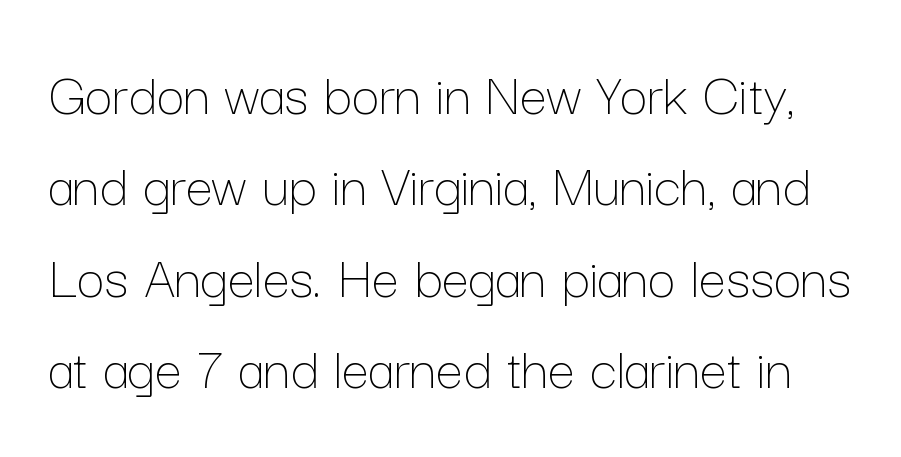
The image shows 61 px thin type, upright; set normal line spacing (1.5x), normal letter spacing, not underlined; low stroke contrast and a medium x-height.
